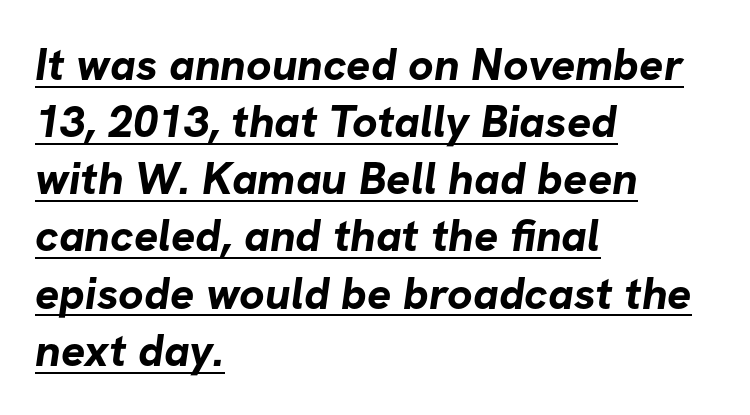
Vertical spacing — default. A typesetter would call this proportional, since set widths differ per character. If you drew a ruler down the left edge, every line would touch it. Caption: bold face, heavy strokes. Stroke terminals: plain, sans-serif. Quick note: underline on.
